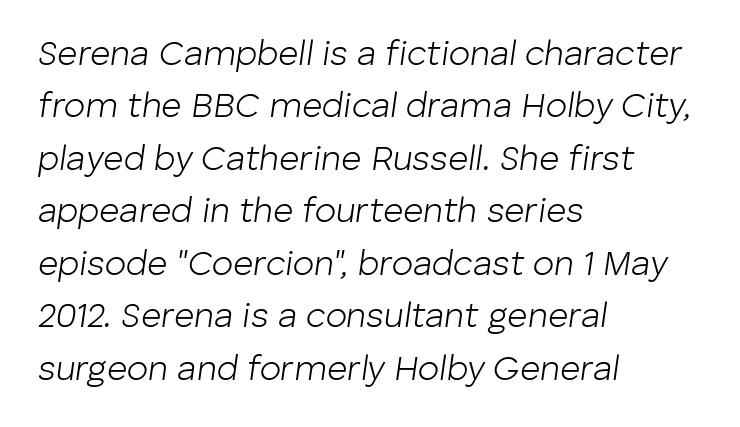
Q: Is the text bold? A: No.
Q: Is the text italic (slanted)? A: Yes, it leans right by about 8 degrees.
Q: Is the text underlined? A: No.
Q: How is the paragraph aligned? A: Left-aligned.
Q: Is the spacing between letters normal or unusually wide? A: Normal.
Q: Is the spacing between lines tight, normal or loose? A: Normal.
Q: Width (condensed, normal, or wide)? A: Normal.
Q: Stroke contrast? A: Low.
Q: x-height? A: Medium.
Q: Monospaced? A: No.
